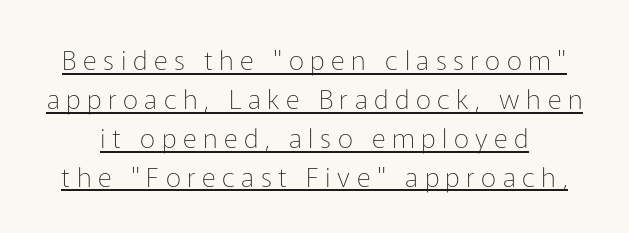
The image shows 27 px text type, upright; set normal line spacing (1.44x), unusually wide letter spacing (+0.24 em), underlined.
